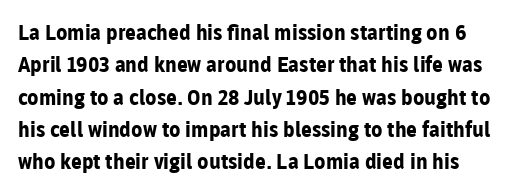
Do the letters lean? They stand straight. Heavy-handed strokes throughout: this text is bold. The horizontal fit of the characters is conventional and even. Check under the words: just untouched page. Does the leading feel generous? No, just average.
